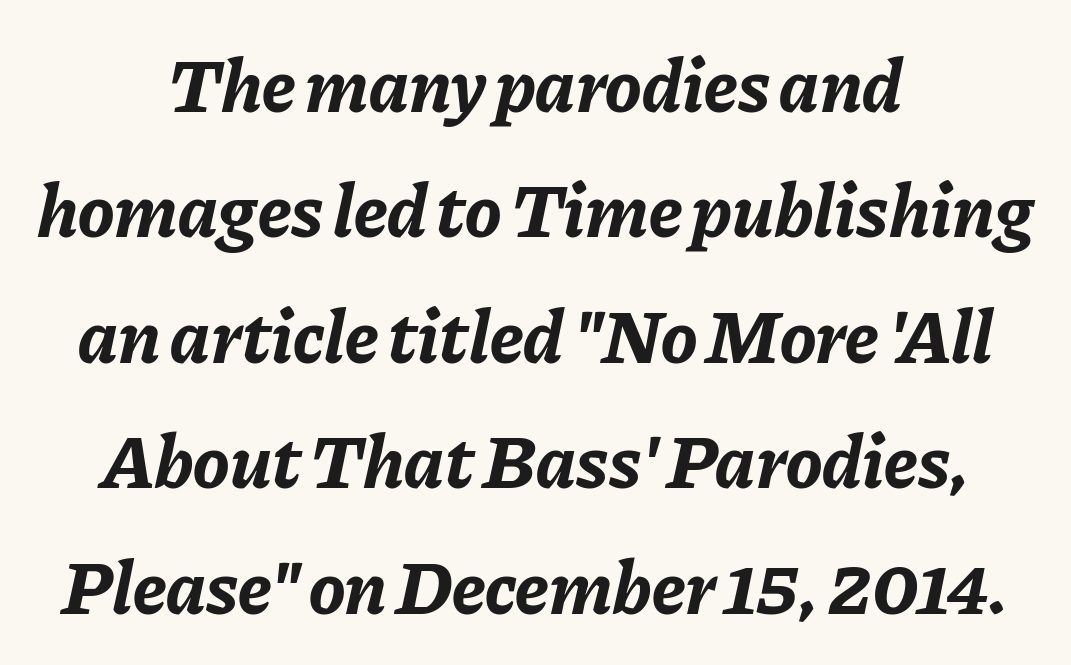
Q: Is the text bold? A: Yes.
Q: Is the text italic (slanted)? A: Yes, it leans right by about 11 degrees.
Q: Is the text underlined? A: No.
Q: How is the paragraph aligned? A: Centered.
Q: Is the spacing between letters normal or unusually wide? A: Normal.
Q: Is the spacing between lines tight, normal or loose? A: Normal.
Q: Width (condensed, normal, or wide)? A: Normal.
Q: Stroke contrast? A: Low.
Q: x-height? A: Medium.
Q: Monospaced? A: No.
